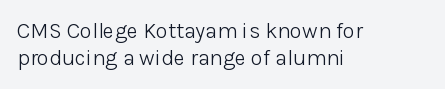
The image shows 22 px text type, upright; set left-aligned, normal line spacing (1.25x), normal letter spacing, not underlined.
